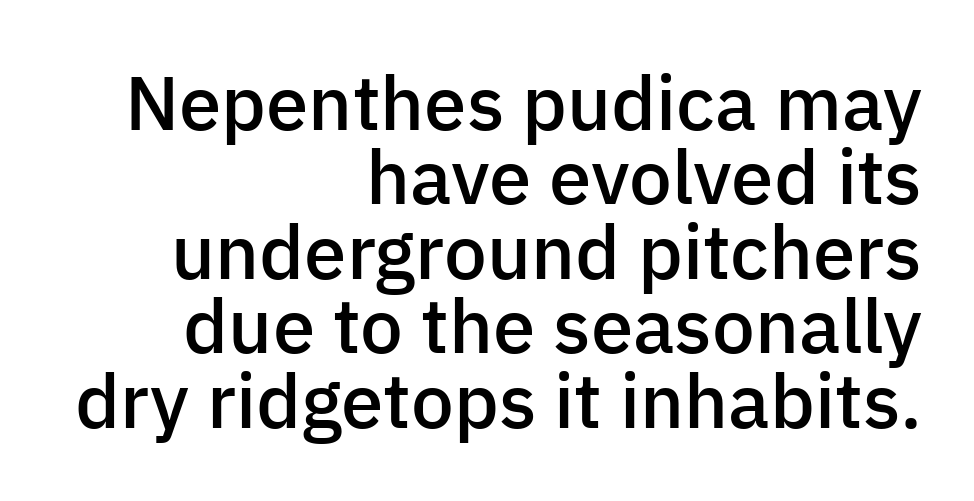
{"serif": "no", "italic": "no", "bold": "semi", "weight": "semibold", "width": "normal", "stroke_contrast": "low", "x_height": "medium", "monospaced": "no", "underline": "no", "align": "right", "line_spacing": "tight", "line_spacing_ratio": 0.98, "letter_spacing": "normal", "letter_spacing_em": 0.0, "glyph_px": 76}
